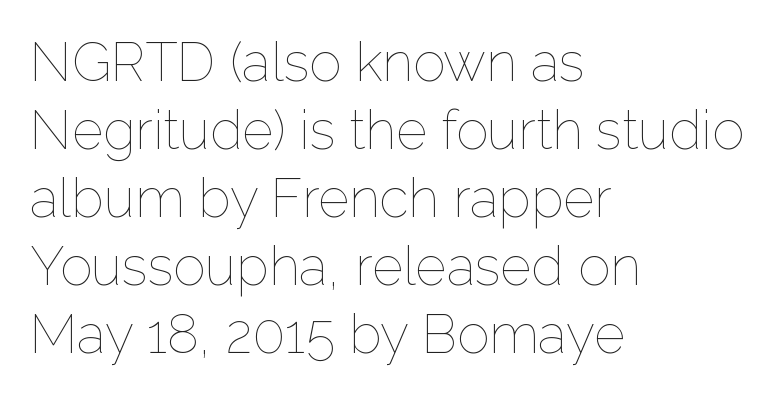
A typesetter would mark this as roman, not italic. The letters advance in unequal steps, a hallmark of proportional type. Is the block centered? No — it sits flush against the left margin. Caption: standard tracking, unaltered. The designer left line spacing at the default. The strip under each line holds only bare page.
